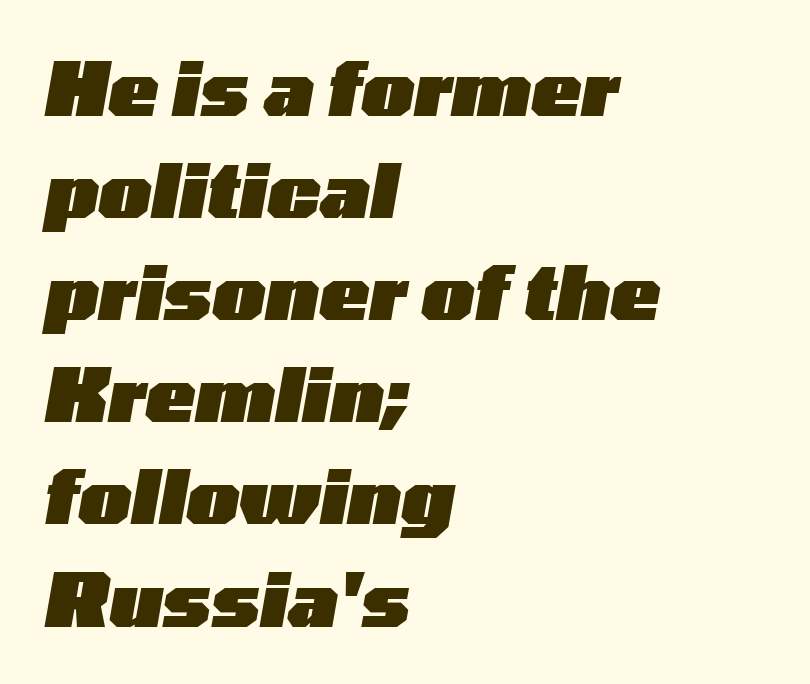
The image shows 74 px heavy, wide type, italic (leaning right); set left-aligned, normal line spacing (1.38x), normal letter spacing, not underlined; low stroke contrast and a medium x-height.
